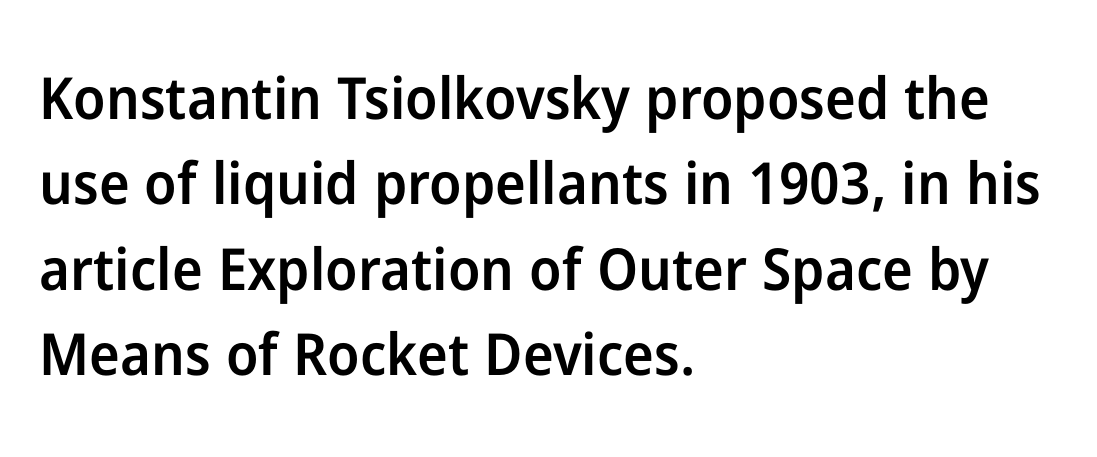
Q: Is the text bold? A: Semi-bold.
Q: Is the text italic (slanted)? A: No, it is upright.
Q: Is the typeface a serif or a sans-serif typeface? A: Sans-serif.
Q: Is the text underlined? A: No.
Q: How is the paragraph aligned? A: Left-aligned.
Q: Is the spacing between letters normal or unusually wide? A: Normal.
Q: Is the spacing between lines tight, normal or loose? A: Normal.
Q: Width (condensed, normal, or wide)? A: Normal.
Q: Stroke contrast? A: Low.
Q: x-height? A: Medium.
Q: Monospaced? A: No.
